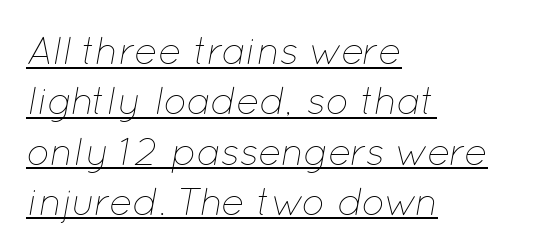
Stroke mass is kept to a normal reading level or below. The glyphs are accompanied by a horizontal stroke just below them. One glance says typical: line gaps are just what's usual. Short and long lines alike share a common starting point at left.
